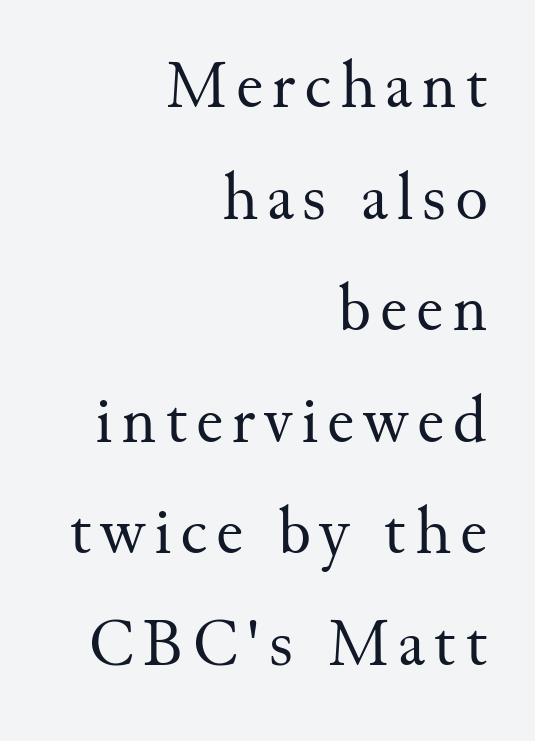
The rag falls on the left side of this text block. The type sits square on the baseline with zero lean. The type family on display is of the serif kind. Each row of text sits above clean, open space.
